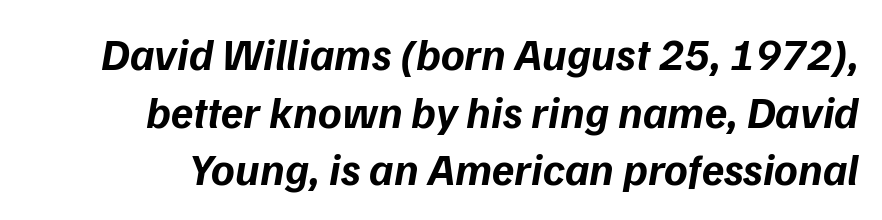
{"serif": "no", "bold": "yes", "weight": "bold", "width": "normal", "stroke_contrast": "low", "x_height": "medium", "monospaced": "no", "underline": "no", "line_spacing": "normal", "line_spacing_ratio": 1.28, "letter_spacing": "normal", "letter_spacing_em": 0.0, "glyph_px": 45}
